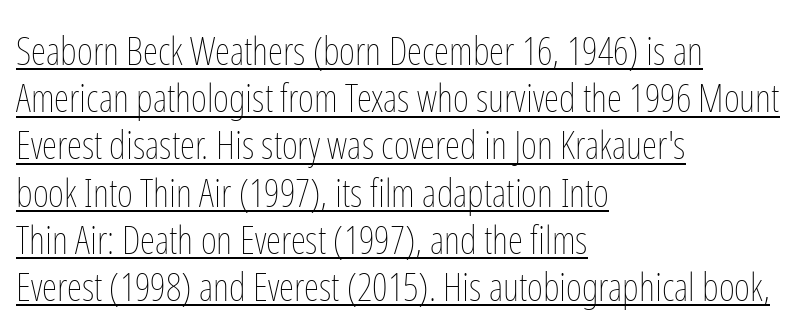
Rendered with straight, roman letterforms. Compared with a centered layout, this one pins lines to the left instead. The passage shown is typed in a proportional face where columns would drift. Glyph-to-glyph distance matches everyday printed text. You can see a thin bar hugging the bottom of the glyphs.
